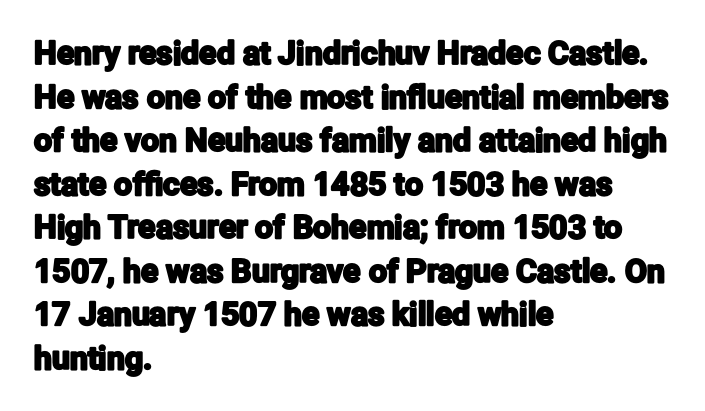
Casual observation: everything's shoved over to the left. This rendering employs a face without finishing strokes, i.e., a sans-serif. Nothing unusual about the tracking: characters are spaced as the font intends. The rendering uses natural spacing where letterforms have individual widths.
